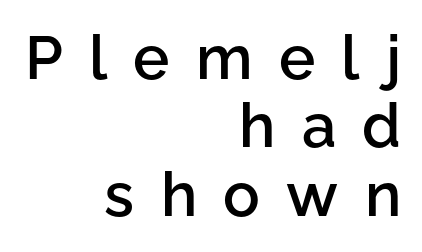
Moderately thickened strokes mark this as semibold type. Honestly, there is no underline to notice here at all. Unlike italic type, these characters show no tilt at all. One glance says dense: line gaps are narrower than usual. The passage shown is typed in a proportional face where columns would drift.
